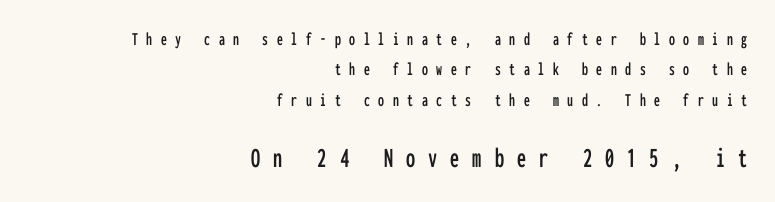
{"serif": "no", "italic": "no", "width": "condensed", "stroke_contrast": "low", "x_height": "medium", "monospaced": "yes", "underline": "no", "align": "right", "line_spacing": "normal", "line_spacing_ratio": 1.6, "letter_spacing": "wide", "letter_spacing_em": 0.45, "larger_block": "second", "size_ratio": 1.53, "glyph_px": 29}
